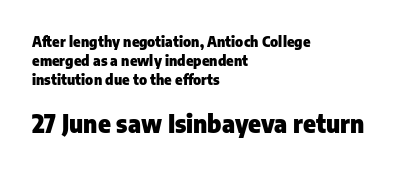
The image shows 24 px bold type, upright; set left-aligned, normal line spacing (1.35x), normal letter spacing, not underlined; the second (bottom) block is 1.71x larger.
